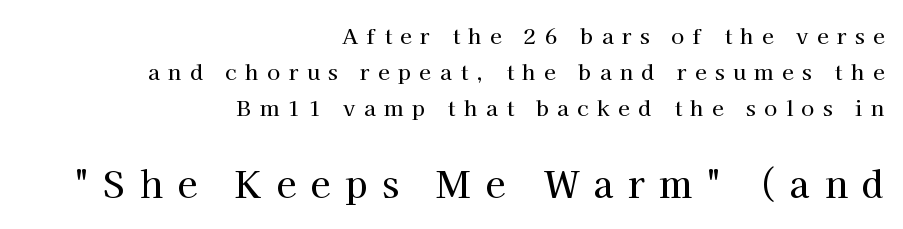
{"serif": "yes", "italic": "no", "width": "normal", "stroke_contrast": "high", "x_height": "medium", "monospaced": "no", "underline": "no", "align": "right", "line_spacing_ratio": 1.72, "letter_spacing": "wide", "letter_spacing_em": 0.41, "larger_block": "second", "size_ratio": 1.71, "glyph_px": 36}
